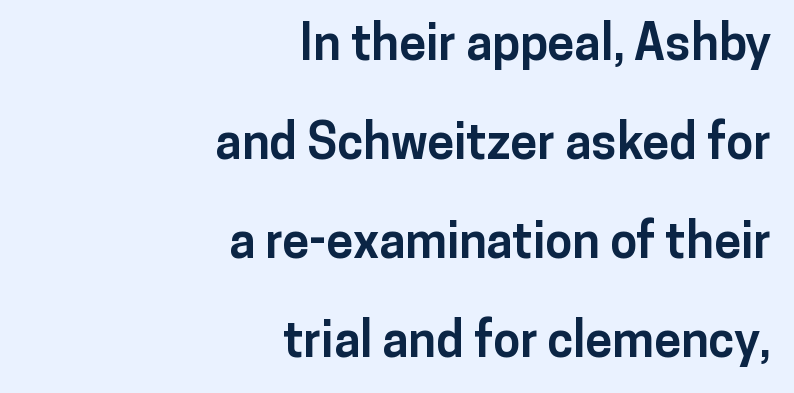
Q: Is the text bold? A: Yes.
Q: Is the text italic (slanted)? A: No, it is upright.
Q: Is the typeface a serif or a sans-serif typeface? A: Sans-serif.
Q: Is the text underlined? A: No.
Q: How is the paragraph aligned? A: Right-aligned.
Q: Is the spacing between letters normal or unusually wide? A: Normal.
Q: Is the spacing between lines tight, normal or loose? A: Loose.
Q: Width (condensed, normal, or wide)? A: Normal.
Q: Stroke contrast? A: Low.
Q: x-height? A: Medium.
Q: Monospaced? A: No.
